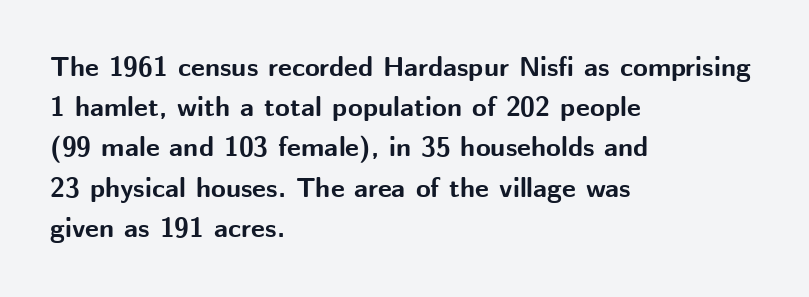
The image shows 27 px bold type, upright; set left-aligned, normal line spacing (1.49x), normal letter spacing, not underlined.
